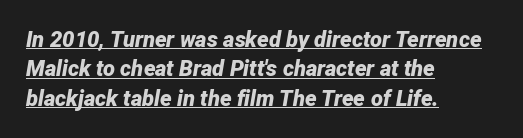
Q: Is the text bold? A: Yes.
Q: Is the text italic (slanted)? A: Yes, it leans right by about 12 degrees.
Q: Is the text underlined? A: Yes.
Q: How is the paragraph aligned? A: Left-aligned.
Q: Is the spacing between letters normal or unusually wide? A: Normal.
Q: Is the spacing between lines tight, normal or loose? A: Normal.
